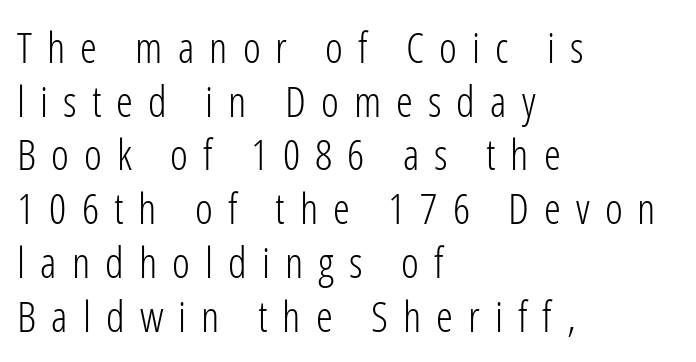
The passage shown is typeset with a sans-serif family. The face used here is proportionally spaced, like ordinary book or web type. The font sits on the lighter half of the weight spectrum, regular included. The type sits square on the baseline with zero lean. Loose tracking; the words dissolve into strings of separated letters. All the whitespace from short lines collects on the right.
